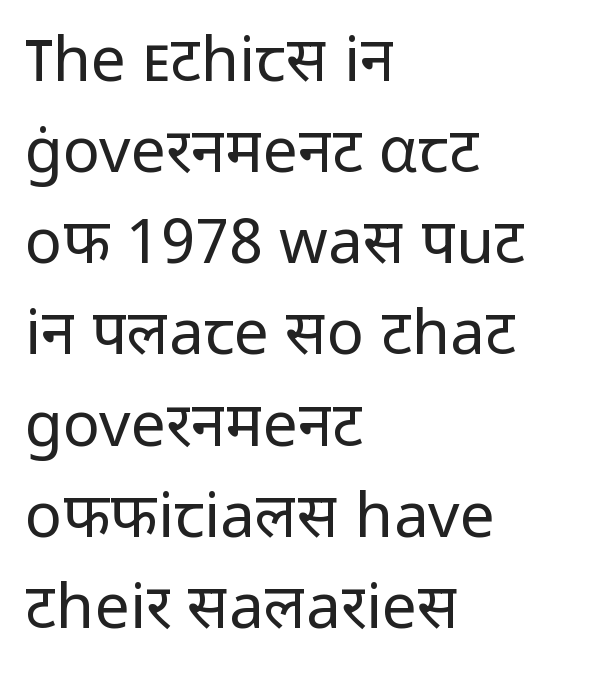
The image shows 62 px regular-weight sans-serif type, upright; set left-aligned, normal line spacing (1.47x), normal letter spacing, not underlined; low stroke contrast and a medium x-height.
